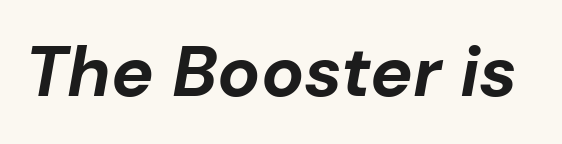
{"italic": "yes", "lean": "right", "slant_degrees": 10, "bold": "yes", "weight": "bold", "width": "normal", "stroke_contrast": "low", "x_height": "medium", "monospaced": "no", "underline": "no", "letter_spacing": "normal", "letter_spacing_em": 0.0, "glyph_px": 71}
